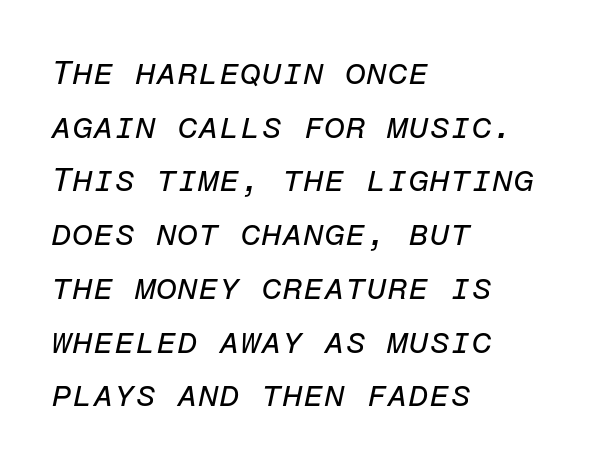
The image shows 34 px regular-weight type, italic (leaning right), monospaced; set left-aligned, normal line spacing (1.58x), normal letter spacing, not underlined; low stroke contrast and a medium x-height.
